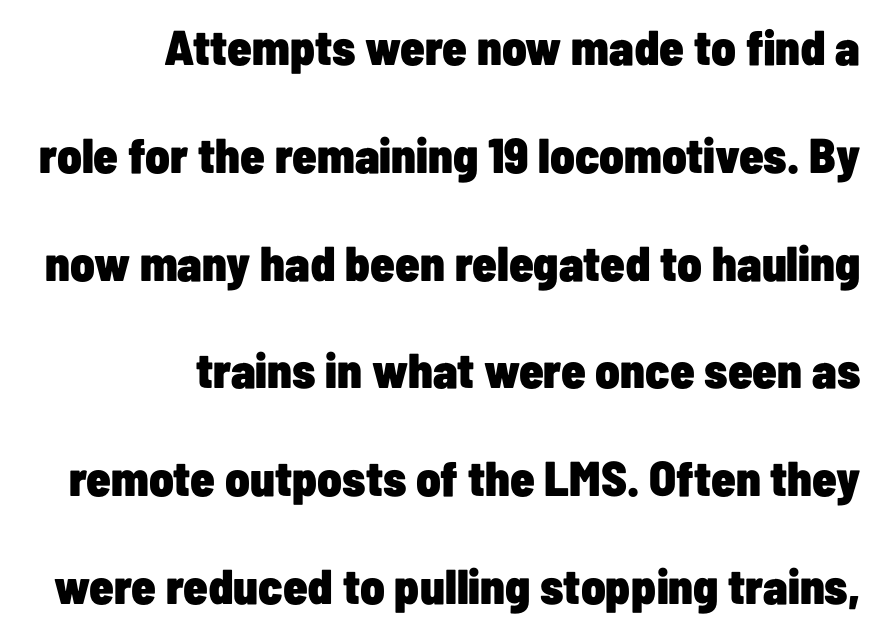
These lines are rendered in a variable-pitch font. The block of text is sparse from top to bottom, with ample space between rows. Letters rest on an invisible, unmarked baseline. A dark, heavy texture on the line: the type is bold. Is the block centered? No — it sits flush against the right margin. The passage shown is typeset with a sans-serif family.
